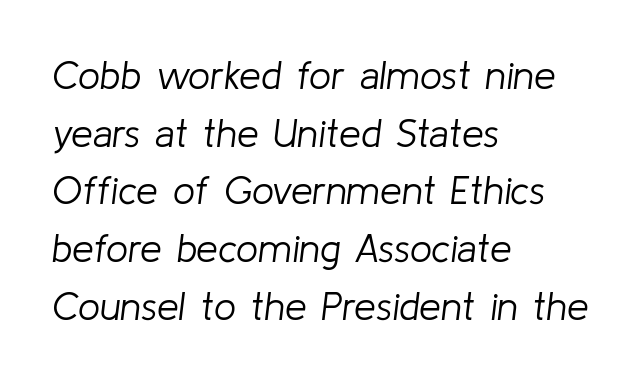
{"italic": "yes", "lean": "right", "slant_degrees": 8, "bold": "no", "weight": "light", "width": "normal", "stroke_contrast": "low", "x_height": "medium", "monospaced": "no", "underline": "no", "align": "left", "line_spacing": "normal", "line_spacing_ratio": 1.48, "letter_spacing": "normal", "letter_spacing_em": 0.0, "glyph_px": 39}
